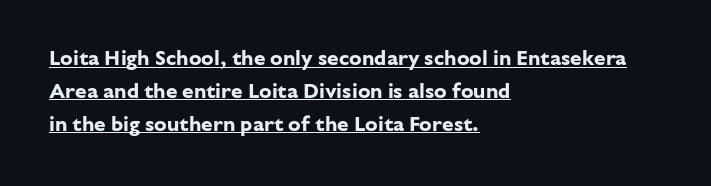
Q: Is the text bold? A: Yes.
Q: Is the text italic (slanted)? A: No, it is upright.
Q: Is the text underlined? A: Yes.
Q: How is the paragraph aligned? A: Left-aligned.
Q: Is the spacing between letters normal or unusually wide? A: Normal.
Q: Is the spacing between lines tight, normal or loose? A: Normal.
